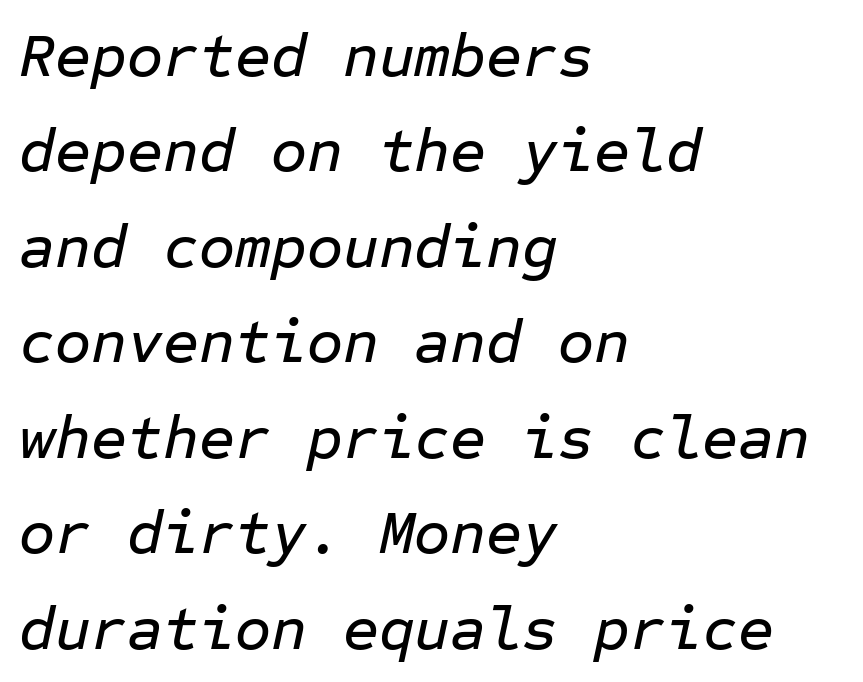
The image shows 62 px text type, italic (leaning right), monospaced; set left-aligned, normal line spacing (1.54x), normal letter spacing, not underlined; low stroke contrast and a medium x-height.
